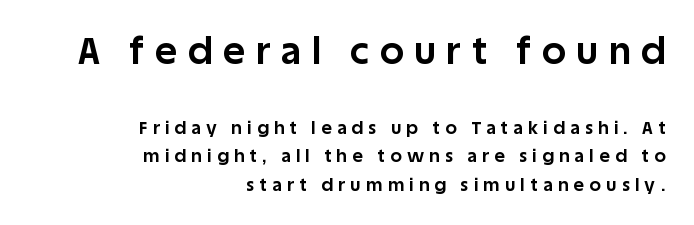
The image shows 37 px bold sans-serif type, upright; set right-aligned, normal line spacing (1.58x), unusually wide letter spacing (+0.3 em), not underlined; the first (top) block is 2.06x larger; low stroke contrast and a large x-height.
